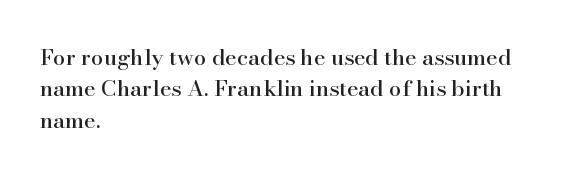
The image shows 22 px text type, upright; set left-aligned, normal line spacing (1.43x), normal letter spacing, not underlined.
